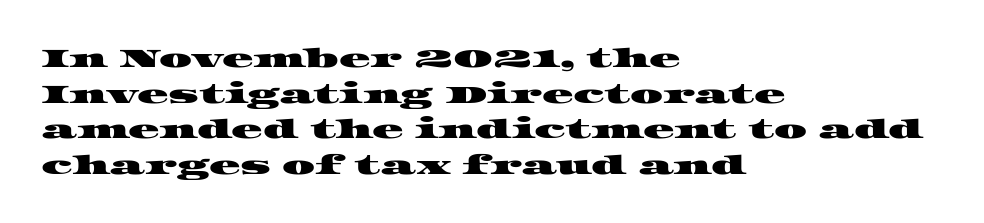
Q: Is the text underlined? A: No.
Q: How is the paragraph aligned? A: Left-aligned.
Q: Is the spacing between letters normal or unusually wide? A: Normal.
Q: Is the spacing between lines tight, normal or loose? A: Normal.
